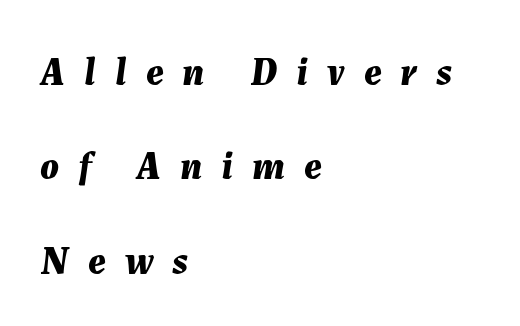
{"italic": "yes", "lean": "right", "slant_degrees": 7, "bold": "yes", "weight": "bold", "width": "normal", "stroke_contrast": "medium", "x_height": "medium", "monospaced": "no", "underline": "no", "align": "left", "line_spacing": "loose", "line_spacing_ratio": 2.42, "letter_spacing": "wide", "letter_spacing_em": 0.49, "glyph_px": 39}
